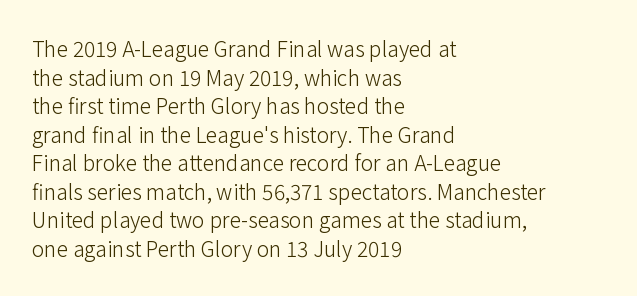
The image shows 21 px text type, upright; set left-aligned, normal line spacing (1.36x), normal letter spacing, not underlined.
